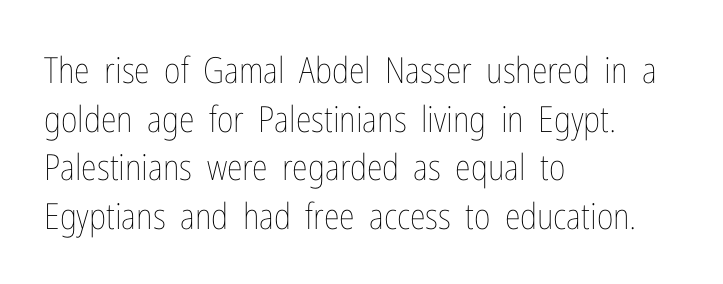
The string is rendered with underlining switched off. Characters remain perfectly vertical along every line. These glyphs show unthickened strokes, regular width or finer. The passage shown is typed in a proportional face where columns would drift. Vertical spacing — default.
